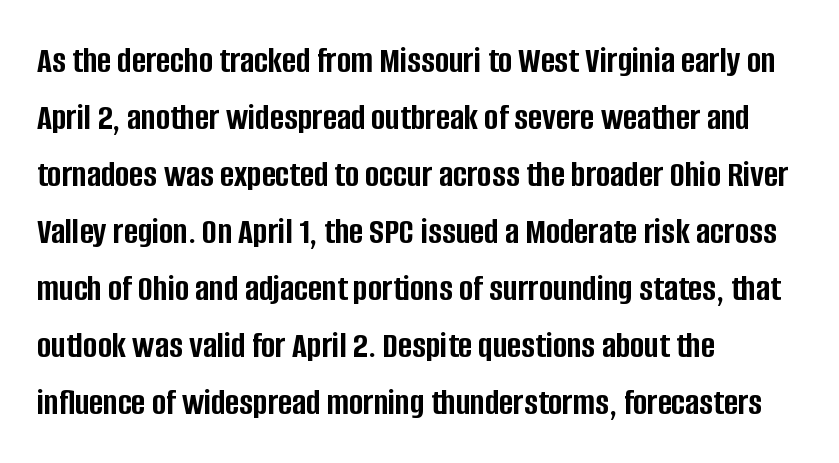
Does the leading feel generous? No, just average. Default kerning and tracking; the words read as compact shapes. The string is rendered with underlining switched off. Are there feet on the stems? There aren't — it's a sans.
